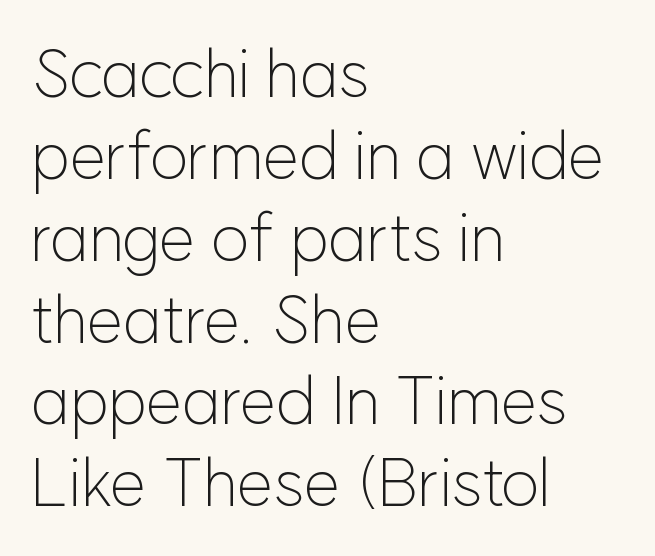
Designer's note — italics off, roman on. The typeface has the unassuming heft of standard copy or less. The paragraph has a hard left edge and a soft right edge. The rendering shows plain stroke endings on the letterforms — a sans-serif design.
